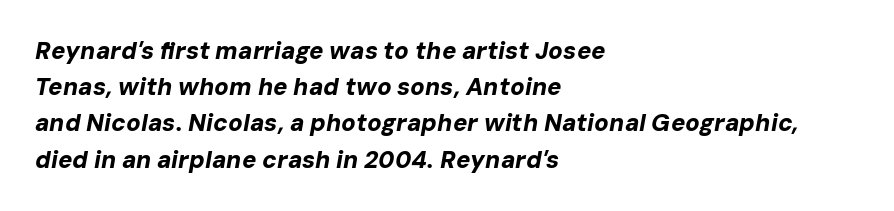
{"italic": "yes", "lean": "right", "slant_degrees": 10, "bold": "yes", "underline": "no", "align": "left", "line_spacing": "normal", "line_spacing_ratio": 1.51, "letter_spacing": "normal", "letter_spacing_em": 0.0, "glyph_px": 24}
